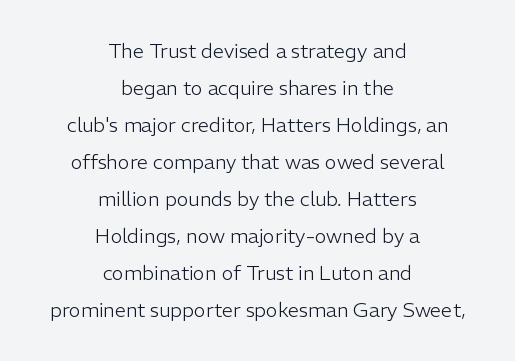
The image shows 20 px text type, upright; set centered, line spacing 1.85x, normal letter spacing, not underlined.
